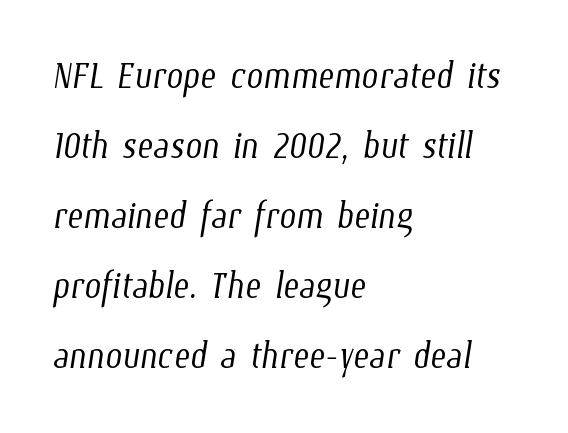
Q: Is the text bold? A: No.
Q: Is the text underlined? A: No.
Q: How is the paragraph aligned? A: Left-aligned.
Q: Is the spacing between letters normal or unusually wide? A: Normal.
Q: Is the spacing between lines tight, normal or loose? A: Normal.
Q: Width (condensed, normal, or wide)? A: Condensed.
Q: Stroke contrast? A: Low.
Q: x-height? A: Medium.
Q: Monospaced? A: No.
